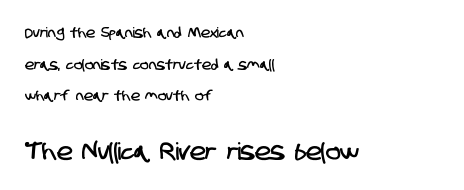
{"underline": "no", "align": "left", "line_spacing": "loose", "line_spacing_ratio": 2.26, "letter_spacing": "normal", "letter_spacing_em": 0.0, "larger_block": "second", "size_ratio": 1.71, "glyph_px": 24}
